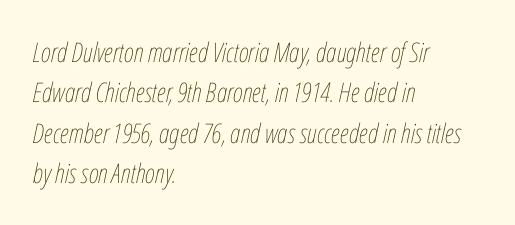
{"italic": "yes", "lean": "right", "slant_degrees": 12, "bold": "no", "underline": "no", "align": "left", "line_spacing": "normal", "line_spacing_ratio": 1.5, "letter_spacing": "normal", "letter_spacing_em": 0.0, "glyph_px": 27}
